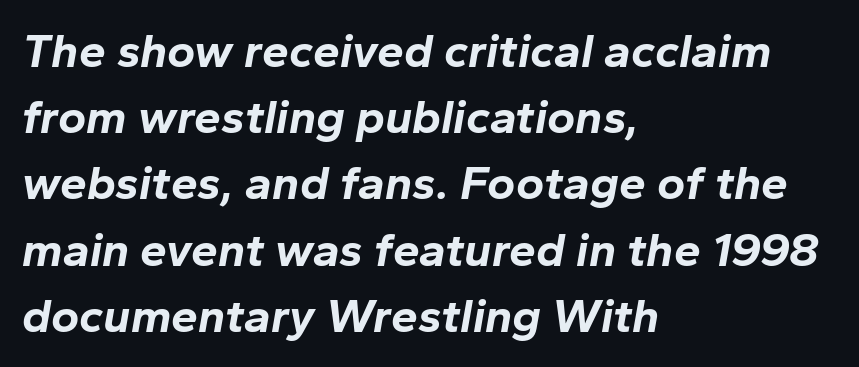
The image shows 48 px bold type, italic (leaning right); set left-aligned, normal line spacing (1.38x), normal letter spacing, not underlined; low stroke contrast and a medium x-height.
